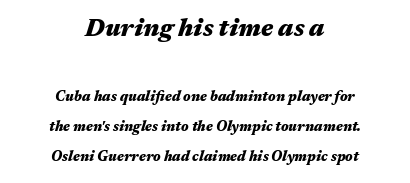
Q: Is the text bold? A: Yes.
Q: Is the text italic (slanted)? A: Yes, it leans right by about 17 degrees.
Q: Is the text underlined? A: No.
Q: How is the paragraph aligned? A: Centered.
Q: Is the spacing between letters normal or unusually wide? A: Normal.
Q: Is the spacing between lines tight, normal or loose? A: Loose.
Q: Which block of text is set in a larger size, the first (top) or the second (bottom)? A: The first (top) one.
